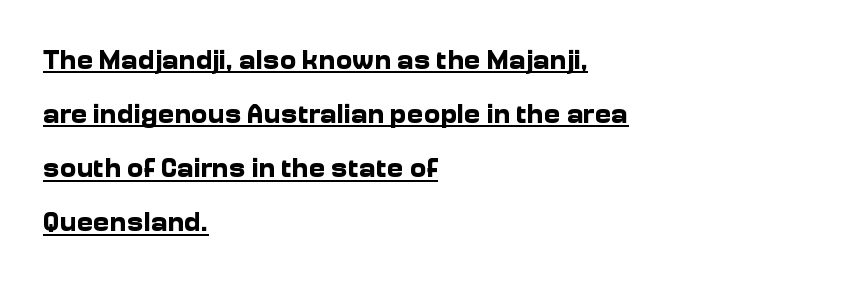
{"serif": "no", "italic": "no", "bold": "yes", "weight": "bold", "width": "normal", "stroke_contrast": "low", "x_height": "medium", "monospaced": "no", "underline": "yes", "align": "left", "line_spacing": "loose", "line_spacing_ratio": 1.93, "letter_spacing": "normal", "letter_spacing_em": 0.0, "glyph_px": 28}
